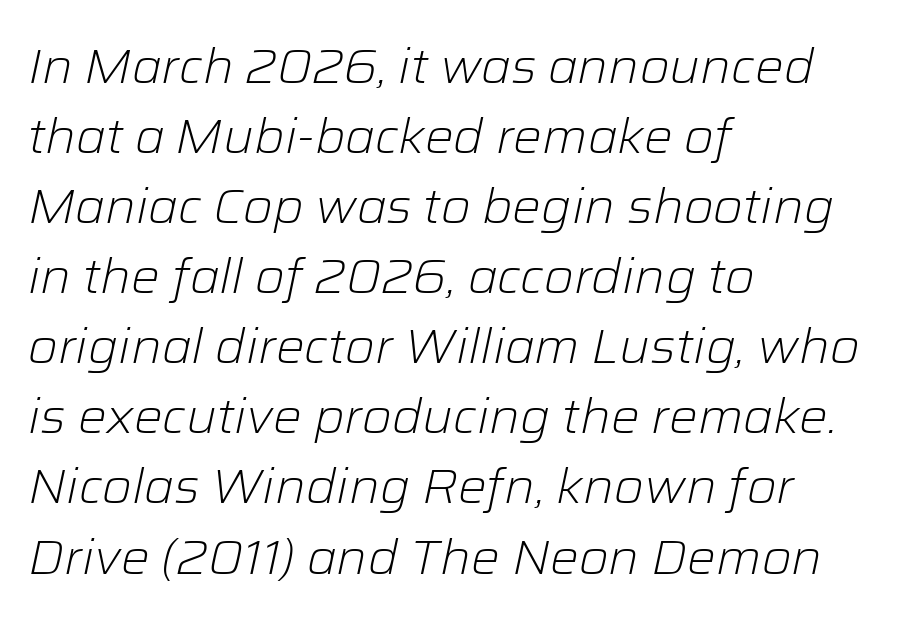
The image shows 48 px light type, italic (leaning right); set left-aligned, normal line spacing (1.46x), normal letter spacing, not underlined; low stroke contrast and a medium x-height.
